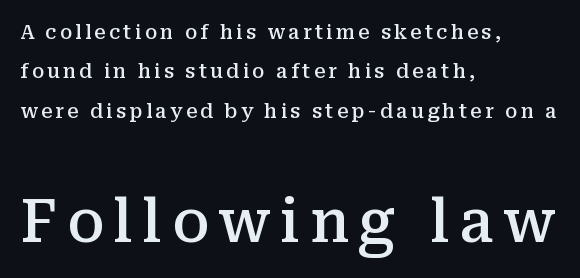
Size contrast runs from small at the top to large at the bottom. This sample has the flowing, uneven cadence of proportional lettering. Line beginnings align vertically; line endings do not. The characters look somewhat weighty, a semibold short of true bold. Unlike italic type, these characters show no tilt at all. This is serif lettering, the kind often seen in printed books.
